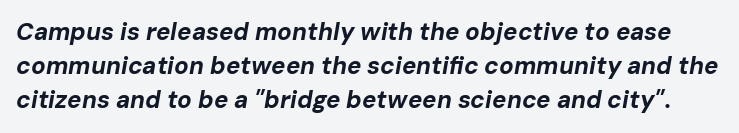
Q: Is the text bold? A: Yes.
Q: Is the text italic (slanted)? A: Yes, it leans right by about 10 degrees.
Q: Is the text underlined? A: No.
Q: Is the spacing between letters normal or unusually wide? A: Normal.
Q: Is the spacing between lines tight, normal or loose? A: Normal.
